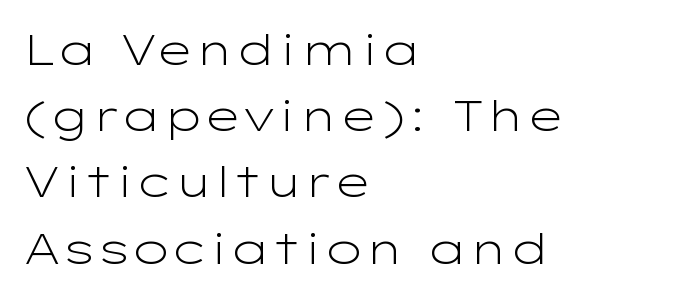
The image shows 43 px light, wide sans-serif type, upright; set left-aligned, normal line spacing (1.54x), normal letter spacing, not underlined; low stroke contrast and a medium x-height.
